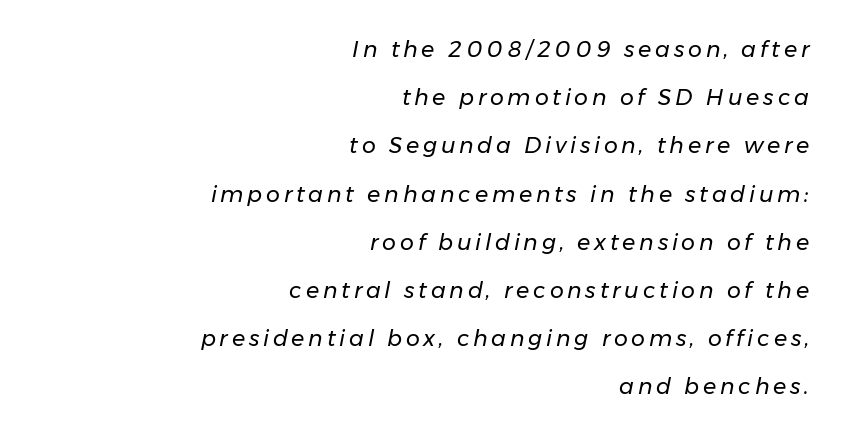
{"italic": "yes", "lean": "right", "slant_degrees": 11, "bold": "no", "underline": "no", "align": "right", "line_spacing": "loose", "line_spacing_ratio": 2.19, "glyph_px": 22}
